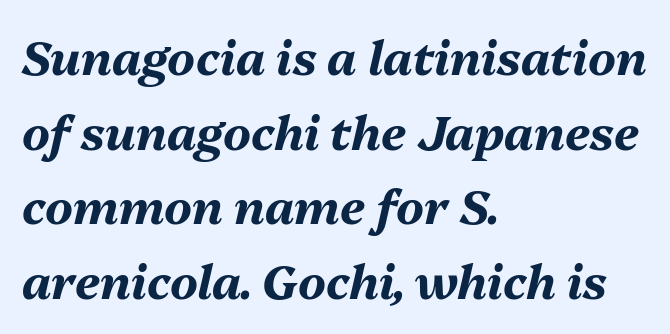
Q: Is the text bold? A: Yes.
Q: Is the text italic (slanted)? A: Yes, it leans right by about 13 degrees.
Q: Is the text underlined? A: No.
Q: How is the paragraph aligned? A: Left-aligned.
Q: Is the spacing between letters normal or unusually wide? A: Normal.
Q: Is the spacing between lines tight, normal or loose? A: Normal.
Q: Width (condensed, normal, or wide)? A: Normal.
Q: Stroke contrast? A: Medium.
Q: x-height? A: Medium.
Q: Monospaced? A: No.
